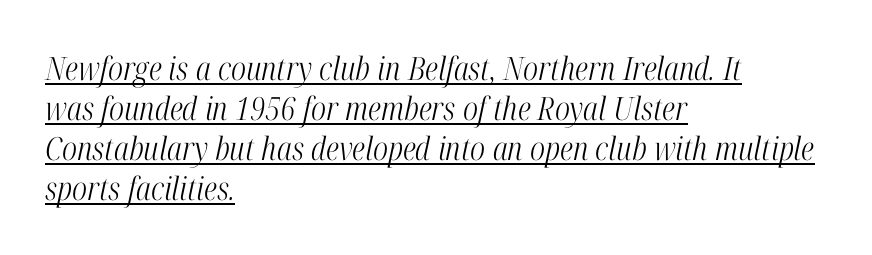
Visually the block forms a straight wall on the left and a jagged coastline on the right. The font is comparable to plain body text, perhaps lighter. Character widths vary here, with narrow letters taking less room than wide ones. This sample uses a serif face. Between one letter and the next there's only the usual sliver of space. The face used here has a pronounced slope to its letters.
